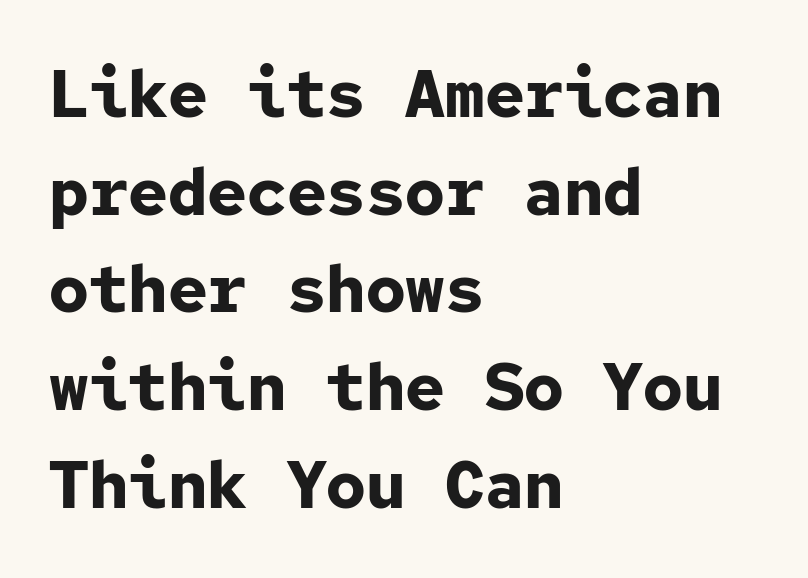
This sample uses plain, unmodified letter spacing. Here the designer chose a console-style face with uniform glyph widths. Honestly, the row spacing looks completely unremarkable. Layout note: lines flush left. Words float on clear page, feet unadorned.
